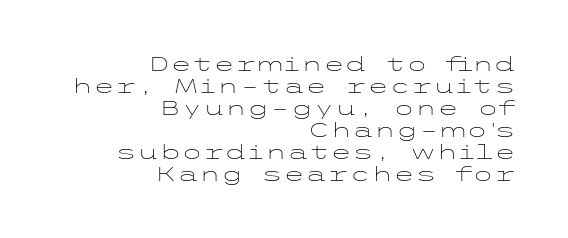
Q: Is the text bold? A: No.
Q: Is the text italic (slanted)? A: No, it is upright.
Q: Is the text underlined? A: No.
Q: How is the paragraph aligned? A: Right-aligned.
Q: Is the spacing between letters normal or unusually wide? A: Normal.
Q: Is the spacing between lines tight, normal or loose? A: Tight.
